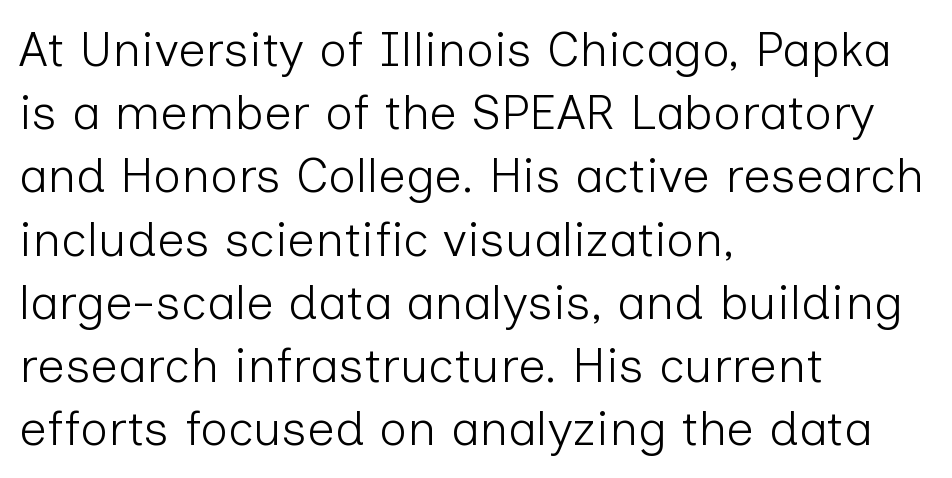
Reading down the column, the eye jumps a familiar distance to each next line. Look at the tracking — it's just the regular setting, nothing added. Horizontally, the lines are justified to the leading edge only. Underlining? Definitely not there. Posture: vertical.
